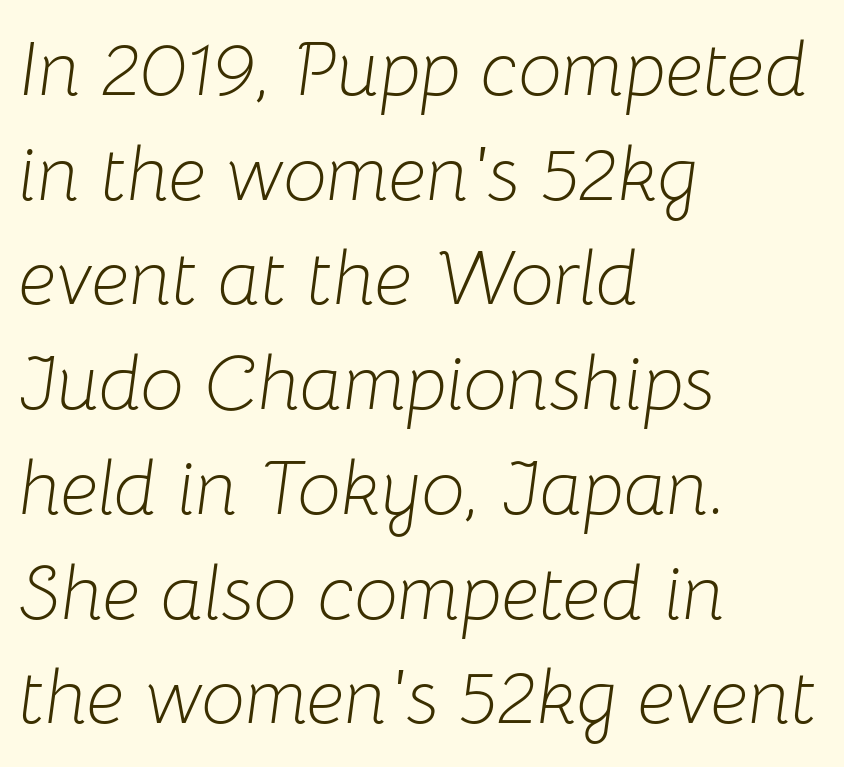
{"italic": "yes", "lean": "right", "slant_degrees": 8, "bold": "no", "weight": "light", "width": "normal", "stroke_contrast": "low", "x_height": "medium", "monospaced": "no", "underline": "no", "align": "left", "line_spacing": "normal", "line_spacing_ratio": 1.36, "letter_spacing": "normal", "letter_spacing_em": 0.0, "glyph_px": 77}
